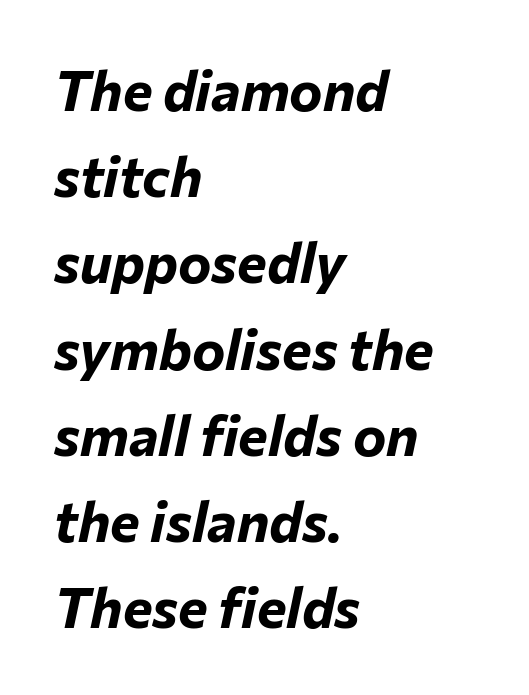
Q: Is the text bold? A: Yes.
Q: Is the text italic (slanted)? A: Yes, it leans right by about 12 degrees.
Q: Is the text underlined? A: No.
Q: How is the paragraph aligned? A: Left-aligned.
Q: Is the spacing between letters normal or unusually wide? A: Normal.
Q: Is the spacing between lines tight, normal or loose? A: Normal.
Q: Width (condensed, normal, or wide)? A: Normal.
Q: Stroke contrast? A: Low.
Q: x-height? A: Medium.
Q: Monospaced? A: No.
